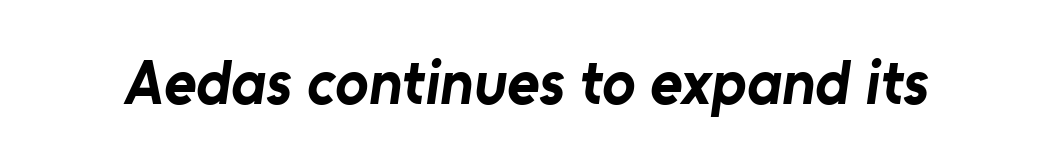
The image shows 62 px bold sans-serif type; set normal letter spacing, not underlined; low stroke contrast and a medium x-height.
